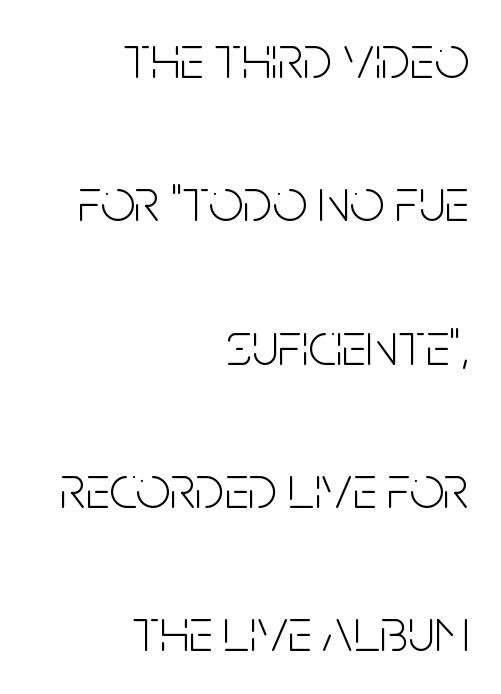
{"serif": "no", "italic": "no", "bold": "no", "weight": "light", "width": "condensed", "stroke_contrast": "low", "x_height": "large", "monospaced": "no", "underline": "no", "align": "right", "line_spacing": "loose", "line_spacing_ratio": 2.35, "letter_spacing": "normal", "letter_spacing_em": 0.0, "glyph_px": 61}
